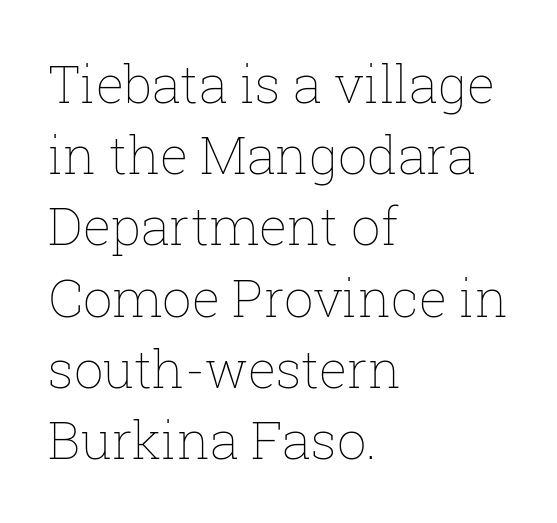
Q: Is the text bold? A: No.
Q: Is the text italic (slanted)? A: No, it is upright.
Q: Is the text underlined? A: No.
Q: How is the paragraph aligned? A: Left-aligned.
Q: Is the spacing between letters normal or unusually wide? A: Normal.
Q: Is the spacing between lines tight, normal or loose? A: Normal.
Q: Width (condensed, normal, or wide)? A: Normal.
Q: Stroke contrast? A: Low.
Q: x-height? A: Medium.
Q: Monospaced? A: No.
